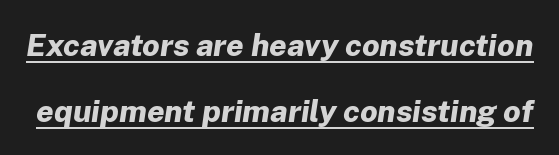
{"italic": "yes", "lean": "right", "slant_degrees": 8, "bold": "yes", "weight": "bold", "width": "normal", "stroke_contrast": "low", "x_height": "medium", "monospaced": "no", "underline": "yes", "line_spacing": "loose", "line_spacing_ratio": 2.12, "letter_spacing": "normal", "letter_spacing_em": 0.0, "glyph_px": 31}
